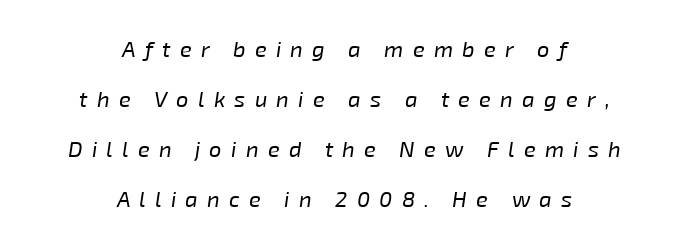
Q: Is the text bold? A: No.
Q: Is the text italic (slanted)? A: Yes, it leans right by about 8 degrees.
Q: Is the text underlined? A: No.
Q: How is the paragraph aligned? A: Centered.
Q: Is the spacing between letters normal or unusually wide? A: Unusually wide.
Q: Is the spacing between lines tight, normal or loose? A: Loose.
